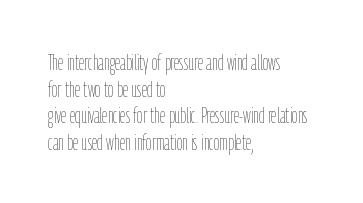
The image shows 22 px text type, upright; set left-aligned, line spacing 1.21x, normal letter spacing, not underlined.
